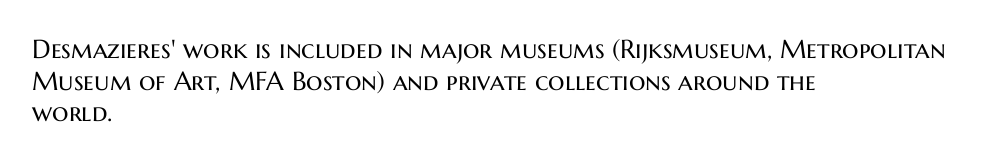
Q: Is the text bold? A: No.
Q: Is the text italic (slanted)? A: No, it is upright.
Q: Is the text underlined? A: No.
Q: How is the paragraph aligned? A: Left-aligned.
Q: Is the spacing between letters normal or unusually wide? A: Normal.
